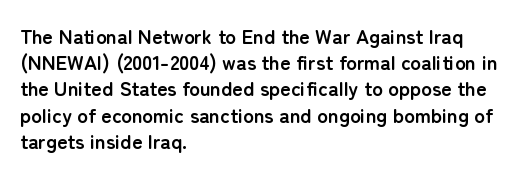
Q: Is the text bold? A: Yes.
Q: Is the text italic (slanted)? A: No, it is upright.
Q: Is the text underlined? A: No.
Q: How is the paragraph aligned? A: Left-aligned.
Q: Is the spacing between letters normal or unusually wide? A: Normal.
Q: Is the spacing between lines tight, normal or loose? A: Normal.
